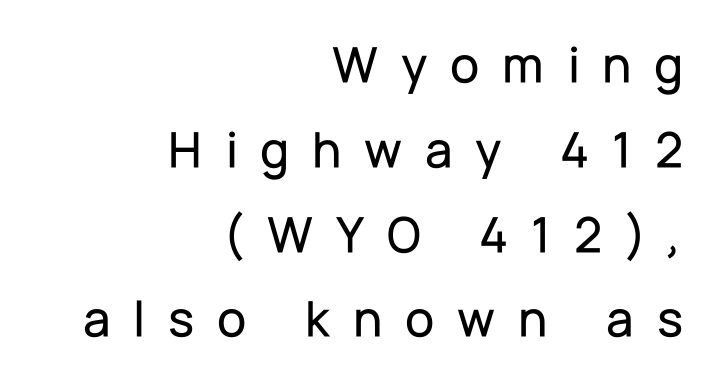
Q: Is the text italic (slanted)? A: No, it is upright.
Q: Is the typeface a serif or a sans-serif typeface? A: Sans-serif.
Q: Is the text underlined? A: No.
Q: How is the paragraph aligned? A: Right-aligned.
Q: Is the spacing between letters normal or unusually wide? A: Unusually wide.
Q: Is the spacing between lines tight, normal or loose? A: Normal.
Q: Width (condensed, normal, or wide)? A: Normal.
Q: Stroke contrast? A: Low.
Q: x-height? A: Medium.
Q: Monospaced? A: No.
